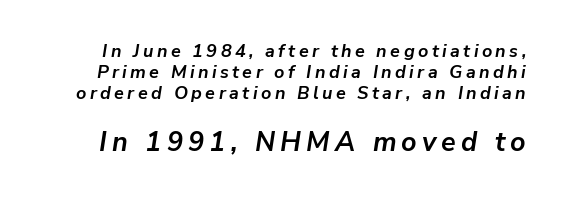
Only glyphs here, with clear space below each row. A full-strength bold gives these letters their thick strokes. This layout puts the modest block above and the oversized block below. An italicized treatment has been applied to the whole sample.
